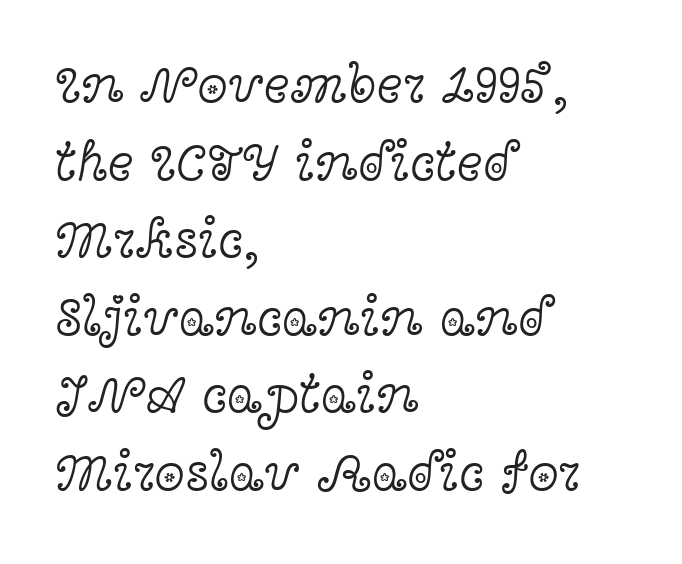
{"serif": "yes", "italic": "no", "bold": "no", "weight": "light", "width": "wide", "x_height": "medium", "monospaced": "no", "underline": "no", "align": "left", "line_spacing": "normal", "line_spacing_ratio": 1.41, "letter_spacing": "normal", "letter_spacing_em": 0.0, "glyph_px": 55}
